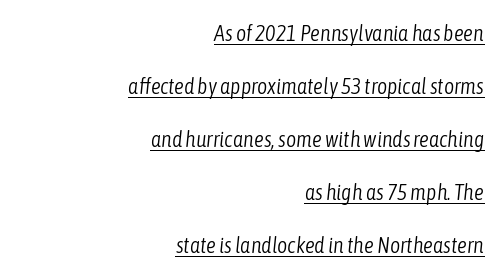
{"italic": "yes", "lean": "right", "slant_degrees": 6, "bold": "no", "underline": "yes", "align": "right", "line_spacing": "loose", "line_spacing_ratio": 2.41, "letter_spacing": "normal", "letter_spacing_em": 0.0, "glyph_px": 22}
